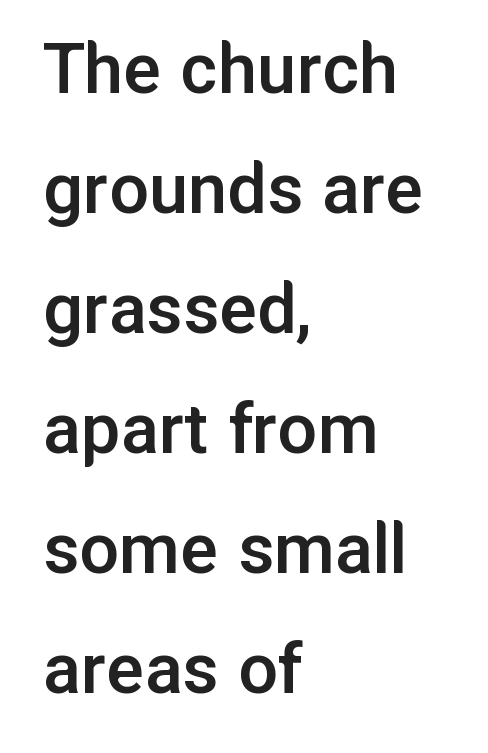
{"serif": "no", "italic": "no", "bold": "semi", "weight": "semibold", "width": "normal", "stroke_contrast": "low", "x_height": "medium", "monospaced": "no", "underline": "no", "align": "left", "line_spacing": "normal", "line_spacing_ratio": 1.52, "letter_spacing": "normal", "letter_spacing_em": 0.0, "glyph_px": 79}
